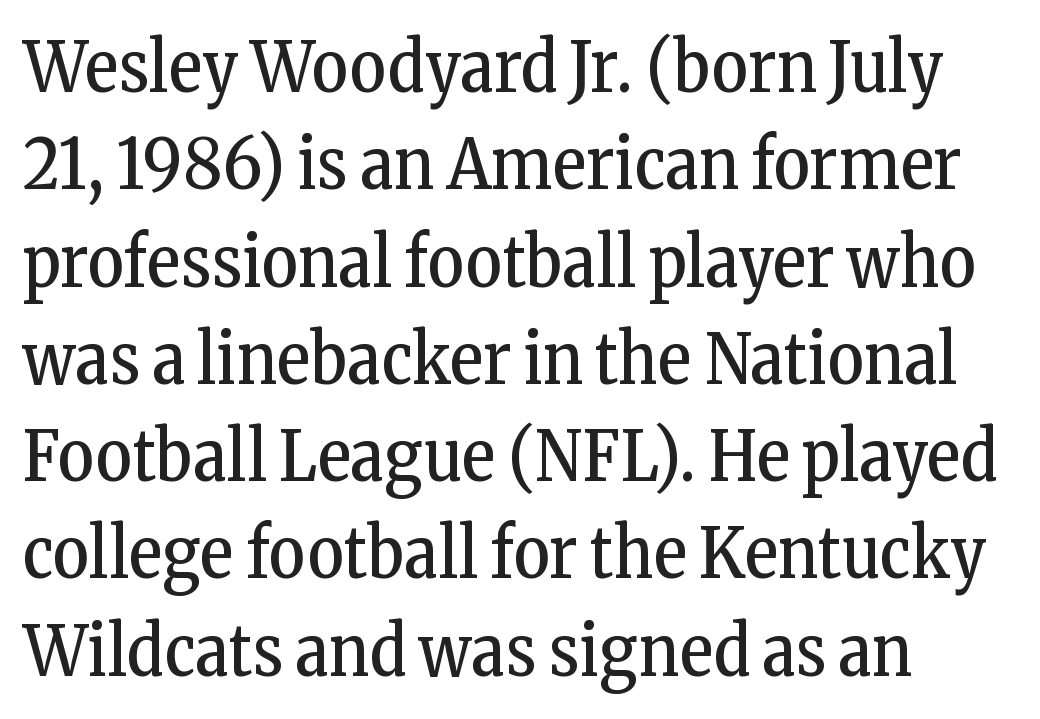
{"serif": "yes", "italic": "no", "bold": "no", "weight": "regular", "width": "condensed", "stroke_contrast": "low", "x_height": "medium", "monospaced": "no", "underline": "no", "align": "left", "line_spacing": "normal", "line_spacing_ratio": 1.39, "letter_spacing": "normal", "letter_spacing_em": 0.0, "glyph_px": 70}
